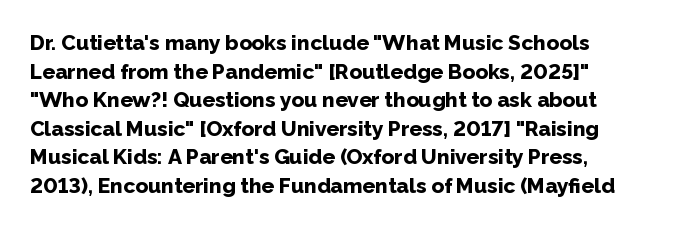
The image shows 21 px bold type, upright; set normal line spacing (1.36x), normal letter spacing, not underlined.
